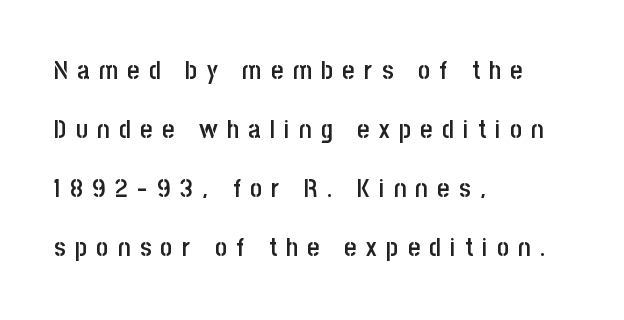
The image shows 26 px text type, upright; set left-aligned, loose line spacing (2.27x), unusually wide letter spacing (+0.36 em), not underlined.
